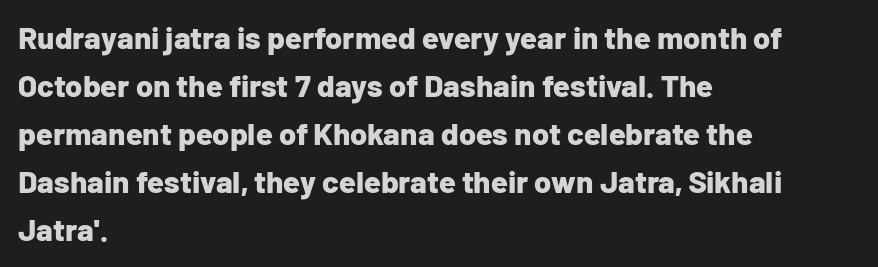
Is this a sans? Yes — the strokes have no serifs. The face used here is proportionally spaced, like ordinary book or web type. On the weight axis this lands at bold, roughly 700. The rendering anchors every line to the left-hand side. Words float on clear page, feet unadorned. Students, observe: this is what conventionally led text looks like.
